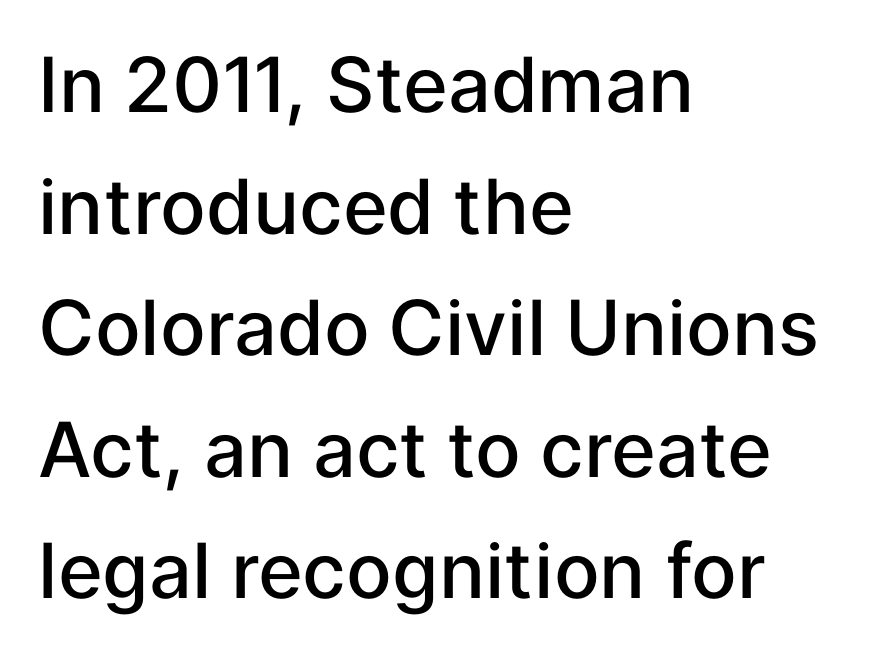
A clean baseline with only descenders dipping below it. This sample uses a sans-serif face. A typesetter would call this proportional, since set widths differ per character. The paragraph has a hard left edge and a soft right edge. Compared with typical body copy, the letter spacing here is the same.
